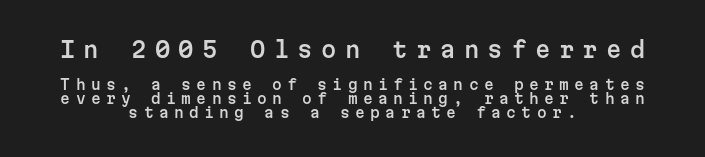
{"italic": "no", "underline": "no", "align": "center", "line_spacing": "tight", "line_spacing_ratio": 1.0, "letter_spacing": "wide", "letter_spacing_em": 0.38, "larger_block": "first", "size_ratio": 1.57, "glyph_px": 22}
